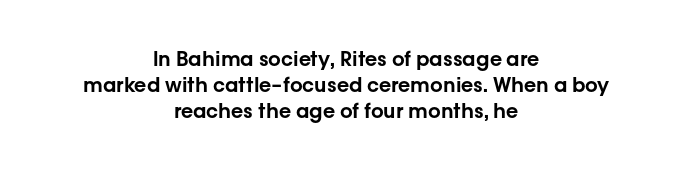
Q: Is the text italic (slanted)? A: No, it is upright.
Q: Is the text underlined? A: No.
Q: How is the paragraph aligned? A: Centered.
Q: Is the spacing between letters normal or unusually wide? A: Normal.
Q: Is the spacing between lines tight, normal or loose? A: Normal.
